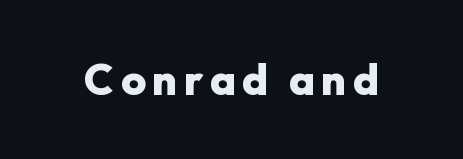
Q: Is the text bold? A: Yes.
Q: Is the text italic (slanted)? A: No, it is upright.
Q: Is the typeface a serif or a sans-serif typeface? A: Sans-serif.
Q: Is the text underlined? A: No.
Q: Width (condensed, normal, or wide)? A: Normal.
Q: Stroke contrast? A: Low.
Q: x-height? A: Medium.
Q: Monospaced? A: No.
